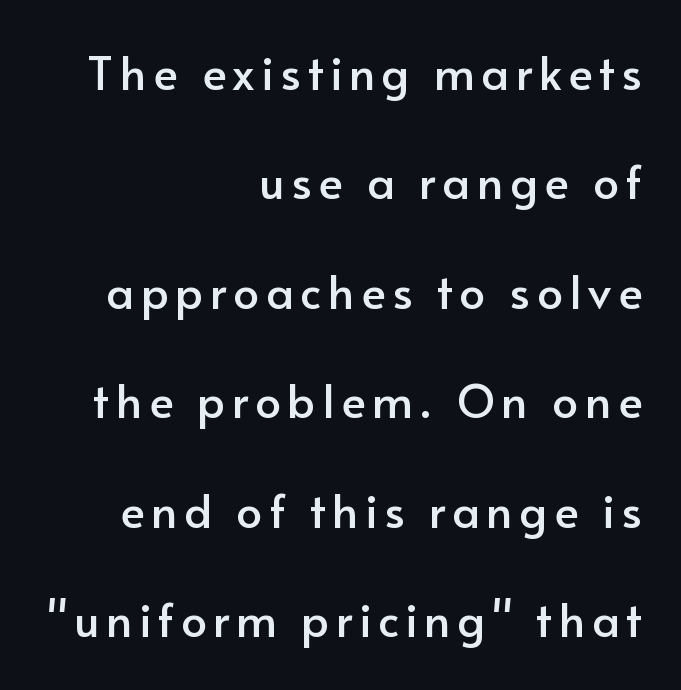
Nothing sits at the stroke ends, so this counts as sans-serif. Each letter keeps its own natural width here, so spacing adapts to shape. Unmarked baselines from the first word to the last. Alignment: flush right. Posture: vertical.
